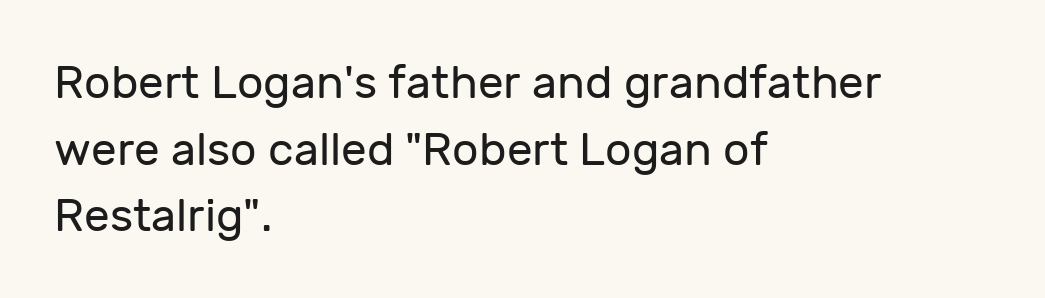
The image shows 46 px regular-weight sans-serif type, upright; set left-aligned, normal line spacing (1.45x), normal letter spacing, not underlined; low stroke contrast and a medium x-height.
